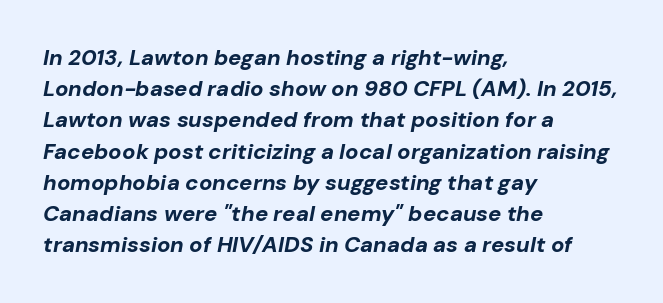
These lines stack with their left ends in a neat column. Standard letterfit; no display-style spreading of the glyphs. The designer left line spacing at the default. Caption: bold face, heavy strokes. Unmarked baselines from the first word to the last. Every character sits at an angle, as italics do.
